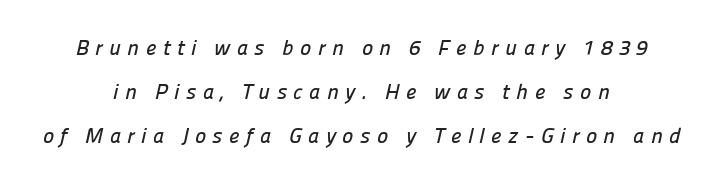
The image shows 21 px text type; set centered, loose line spacing (2.09x), unusually wide letter spacing (+0.31 em), not underlined.
